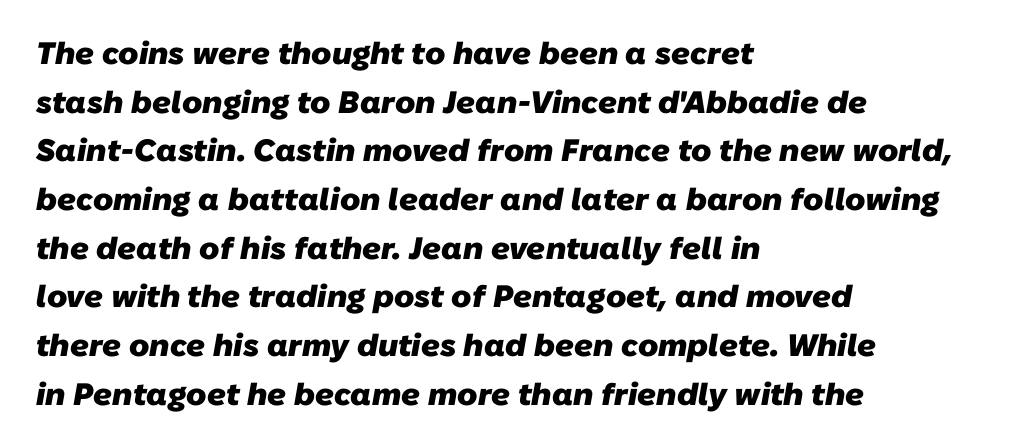
{"serif": "no", "bold": "yes", "weight": "heavy", "width": "normal", "stroke_contrast": "low", "x_height": "medium", "monospaced": "no", "underline": "no", "align": "left", "line_spacing": "normal", "line_spacing_ratio": 1.57, "letter_spacing": "normal", "letter_spacing_em": 0.0, "glyph_px": 31}
